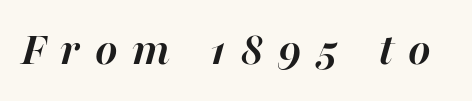
{"italic": "yes", "lean": "right", "slant_degrees": 16, "bold": "yes", "weight": "semibold", "width": "normal", "stroke_contrast": "high", "x_height": "medium", "monospaced": "no", "underline": "no", "letter_spacing": "wide", "letter_spacing_em": 0.31, "glyph_px": 48}
